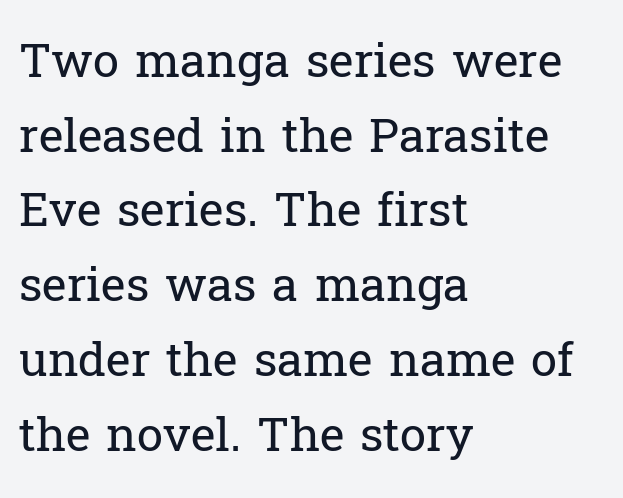
The image shows 47 px regular-weight serif type, upright; set left-aligned, normal line spacing (1.59x), normal letter spacing, not underlined; low stroke contrast and a medium x-height.
